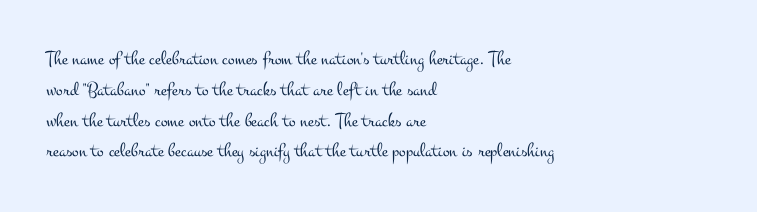
Unmarked baselines from the first word to the last. Between one letter and the next there's only the usual sliver of space. Left-aligned paragraph, ragged on the right. Compared with typical paragraphs, the rows here are spaced about the same.
